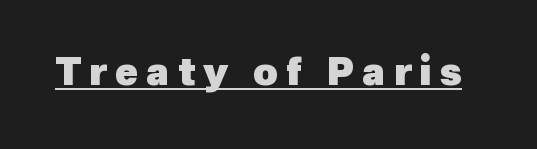
The tracking reads as deliberately expanded to a designer's eye. The glyphs in this specimen are sans serif. What weight is shown? A full bold with thick strokes. This sample has the flowing, uneven cadence of proportional lettering. What decoration does the sample have? An underline.
